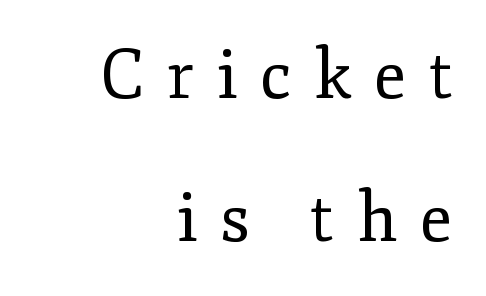
A typesetter would label this face a serif. Note the varied advance widths — an 'i' is clearly narrower than an 'm'. Layout note: lines flush right. The space between consecutive lines is lavish. Italic: no, the glyphs are upright roman. Counters stay open thanks to moderate or lighter strokes.
